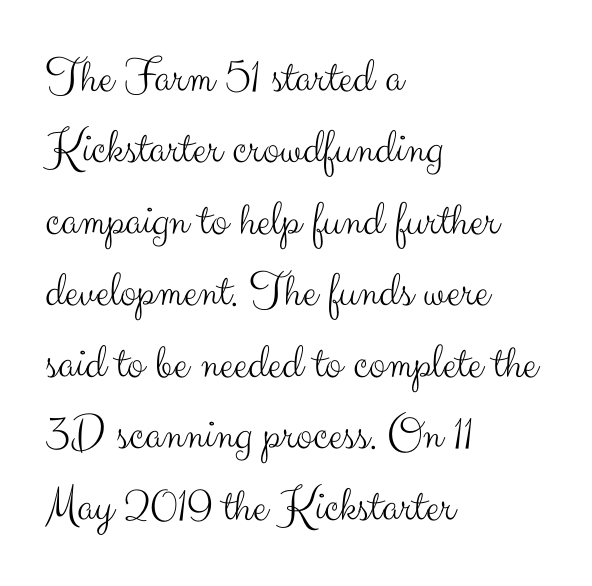
No heavy texture on the line: the type isn't bold. The words here are not underlined. The rows are spaced the way most documents space them. The setting favours the left margin, as ordinary paragraphs usually do.
